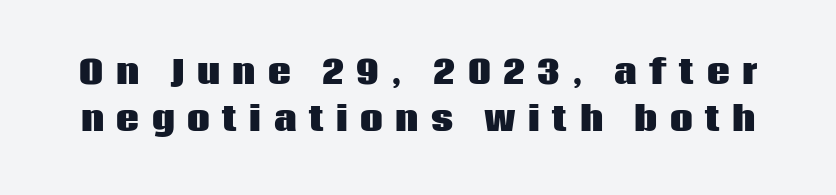
{"serif": "no", "italic": "no", "bold": "yes", "weight": "heavy", "width": "normal", "stroke_contrast": "low", "x_height": "large", "monospaced": "no", "underline": "no", "line_spacing": "normal", "line_spacing_ratio": 1.47, "letter_spacing": "wide", "letter_spacing_em": 0.39, "glyph_px": 32}
